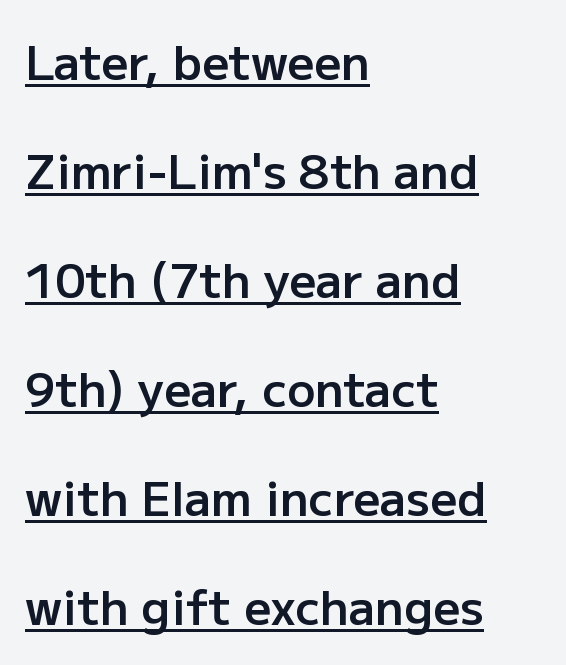
Stroke thickness is moderately raised; the sample reads as semibold. This rendering features underlined lettering. Spacing between characters is what you'd get straight out of the box. Here the designer chose a conventional face with non-uniform glyph widths.
